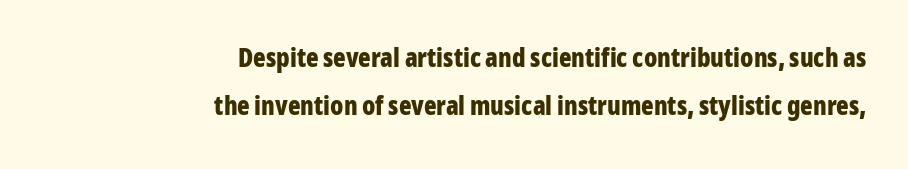
{"italic": "no", "bold": "yes", "underline": "no", "align": "right", "line_spacing_ratio": 1.85, "letter_spacing": "normal", "letter_spacing_em": 0.0, "glyph_px": 26}
